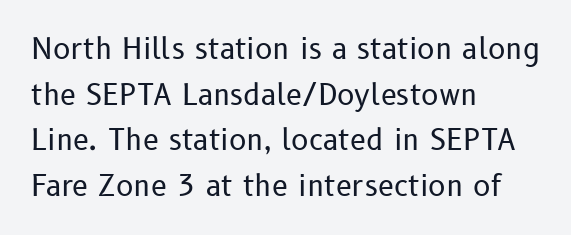
{"serif": "no", "italic": "no", "bold": "no", "weight": "regular", "width": "normal", "stroke_contrast": "low", "x_height": "medium", "monospaced": "no", "underline": "no", "align": "left", "line_spacing": "normal", "line_spacing_ratio": 1.57, "letter_spacing": "normal", "letter_spacing_em": 0.0, "glyph_px": 29}
